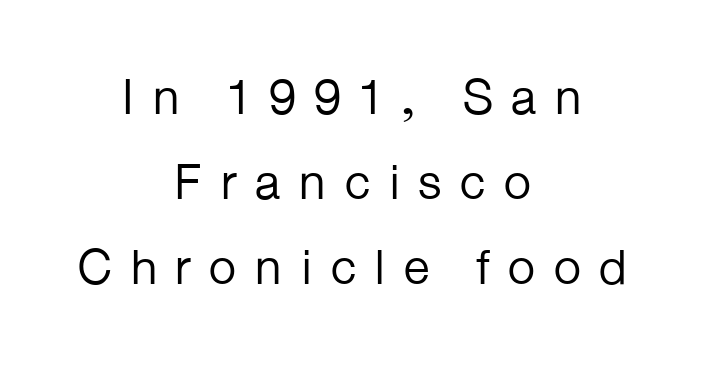
Q: Is the text bold? A: No.
Q: Is the text italic (slanted)? A: No, it is upright.
Q: Is the typeface a serif or a sans-serif typeface? A: Sans-serif.
Q: Is the text underlined? A: No.
Q: How is the paragraph aligned? A: Centered.
Q: Is the spacing between letters normal or unusually wide? A: Unusually wide.
Q: Is the spacing between lines tight, normal or loose? A: Normal.
Q: Width (condensed, normal, or wide)? A: Normal.
Q: Stroke contrast? A: Low.
Q: x-height? A: Medium.
Q: Monospaced? A: No.
